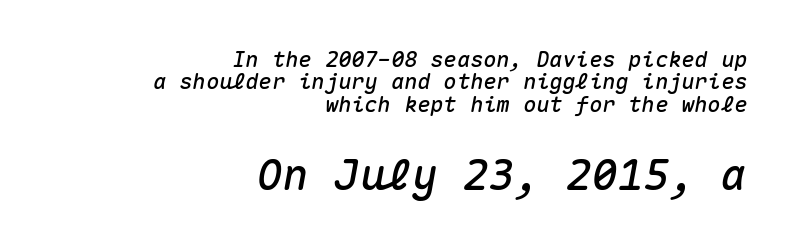
{"italic": "yes", "lean": "right", "slant_degrees": 10, "width": "normal", "stroke_contrast": "medium", "x_height": "medium", "monospaced": "yes", "underline": "no", "align": "right", "line_spacing": "tight", "line_spacing_ratio": 1.02, "letter_spacing": "normal", "letter_spacing_em": 0.0, "larger_block": "second", "size_ratio": 1.95, "glyph_px": 43}
